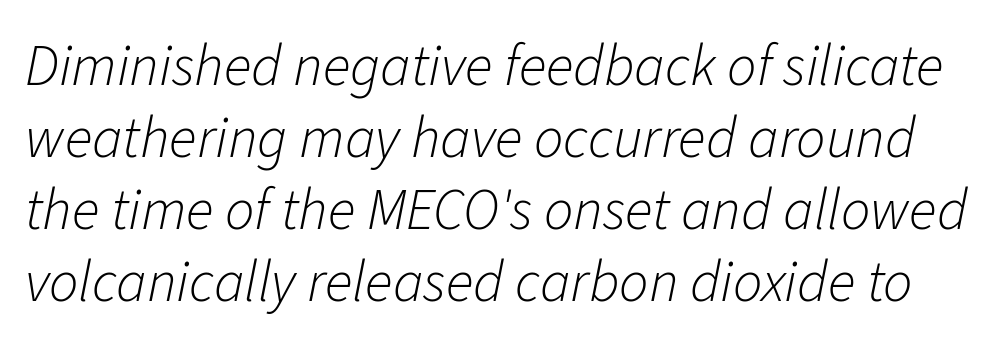
{"italic": "yes", "lean": "right", "slant_degrees": 11, "bold": "no", "weight": "light", "width": "normal", "stroke_contrast": "low", "x_height": "medium", "monospaced": "no", "underline": "no", "line_spacing_ratio": 1.24, "letter_spacing": "normal", "letter_spacing_em": 0.0, "glyph_px": 58}
